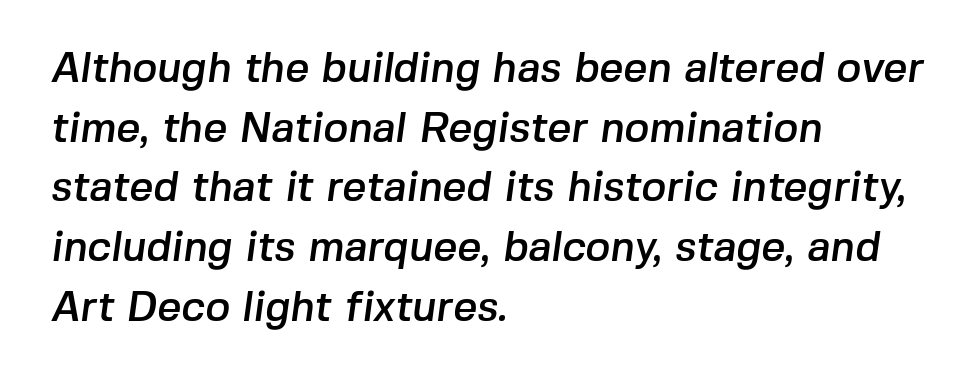
The image shows 42 px sans-serif type; set left-aligned, normal line spacing (1.42x), normal letter spacing, not underlined; low stroke contrast and a medium x-height.
